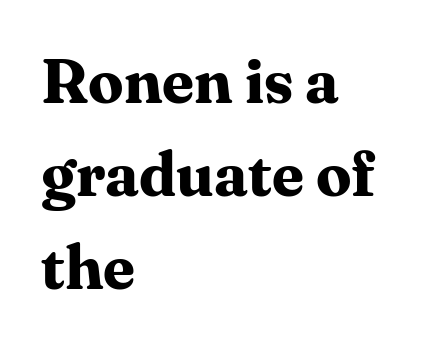
The face used here has the dense, thick strokes of a bold. The setting favours the left margin, as ordinary paragraphs usually do. The glyphs in this specimen are seriffed. Style check: upright. Character widths vary here, with narrow letters taking less room than wide ones.
